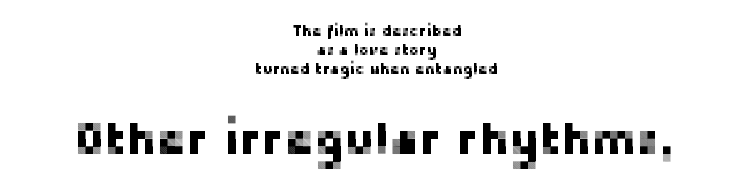
{"serif": "no", "italic": "no", "width": "normal", "stroke_contrast": "low", "x_height": "medium", "monospaced": "no", "underline": "no", "align": "center", "line_spacing": "normal", "line_spacing_ratio": 1.26, "letter_spacing": "normal", "letter_spacing_em": 0.0, "larger_block": "second", "size_ratio": 3.0, "glyph_px": 45}
